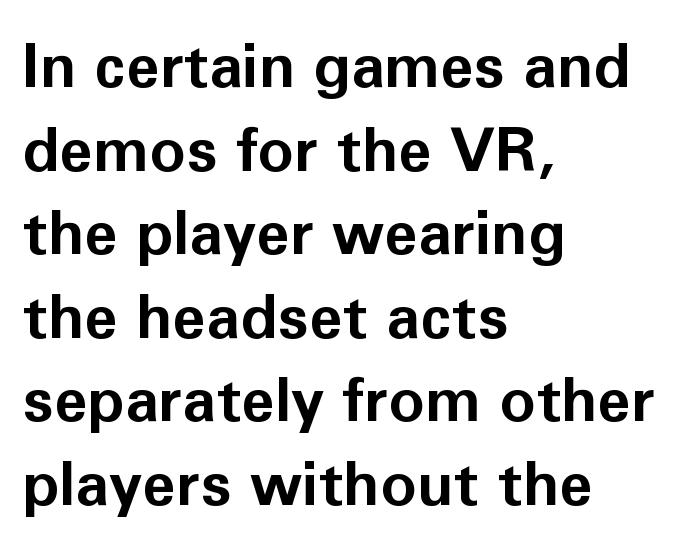
Q: Is the text bold? A: Yes.
Q: Is the text italic (slanted)? A: No, it is upright.
Q: Is the typeface a serif or a sans-serif typeface? A: Sans-serif.
Q: Is the text underlined? A: No.
Q: How is the paragraph aligned? A: Left-aligned.
Q: Is the spacing between letters normal or unusually wide? A: Normal.
Q: Is the spacing between lines tight, normal or loose? A: Normal.
Q: Width (condensed, normal, or wide)? A: Normal.
Q: Stroke contrast? A: Low.
Q: x-height? A: Medium.
Q: Monospaced? A: No.
